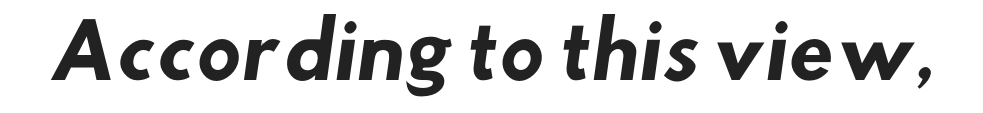
{"serif": "no", "bold": "yes", "weight": "heavy", "width": "normal", "stroke_contrast": "low", "x_height": "small", "monospaced": "no", "underline": "no", "letter_spacing": "normal", "letter_spacing_em": 0.0, "glyph_px": 74}
